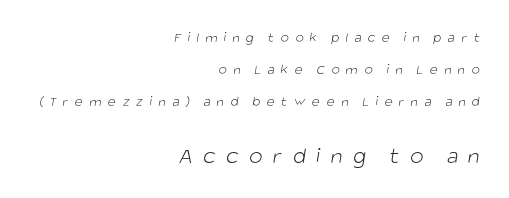
The space beneath each line is pristine and unruled. Layout note: lines flush right. The space between consecutive lines is lavish. Block two is the big one; block one sits smaller above it. The horizontal fit of the characters is loose and conspicuously gappy. Bold? No — there's no thickening of the strokes.
